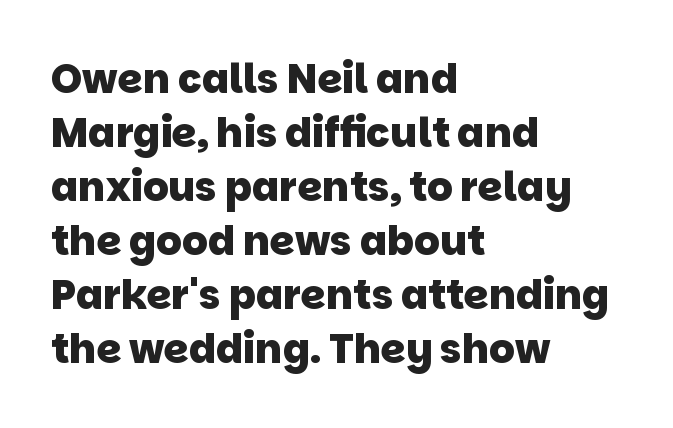
Short and long lines alike share a common starting point at left. Glyph-to-glyph distance matches everyday printed text. Check where the strokes stop: nothing finishes them off — pure sans. The face used here is proportionally spaced, like ordinary book or web type. Its strokes are broad and dark, the hallmark of bold type. The space between consecutive lines is moderate.
